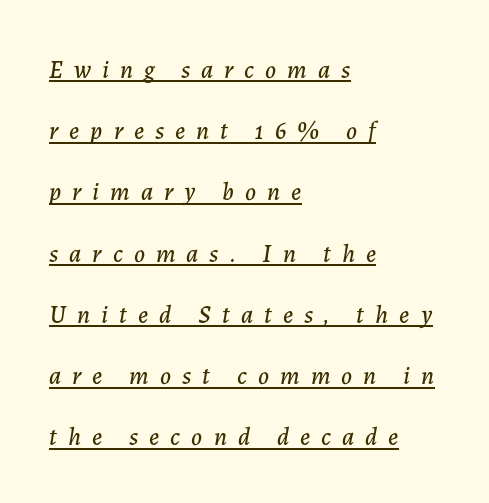
Q: Is the text italic (slanted)? A: Yes, it leans right by about 7 degrees.
Q: Is the text underlined? A: Yes.
Q: How is the paragraph aligned? A: Left-aligned.
Q: Is the spacing between letters normal or unusually wide? A: Unusually wide.
Q: Is the spacing between lines tight, normal or loose? A: Loose.
